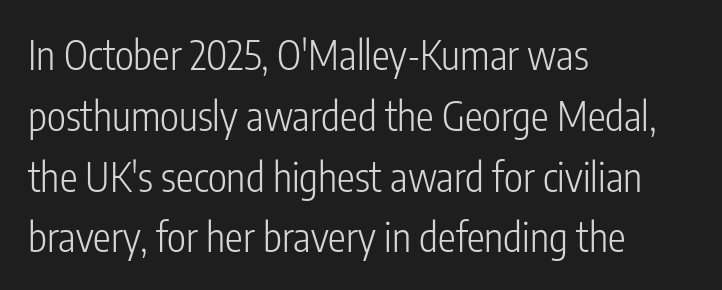
Q: Is the text bold? A: No.
Q: Is the text italic (slanted)? A: No, it is upright.
Q: Is the typeface a serif or a sans-serif typeface? A: Sans-serif.
Q: Is the text underlined? A: No.
Q: How is the paragraph aligned? A: Left-aligned.
Q: Is the spacing between letters normal or unusually wide? A: Normal.
Q: Is the spacing between lines tight, normal or loose? A: Normal.
Q: Width (condensed, normal, or wide)? A: Condensed.
Q: Stroke contrast? A: Low.
Q: x-height? A: Medium.
Q: Monospaced? A: No.
